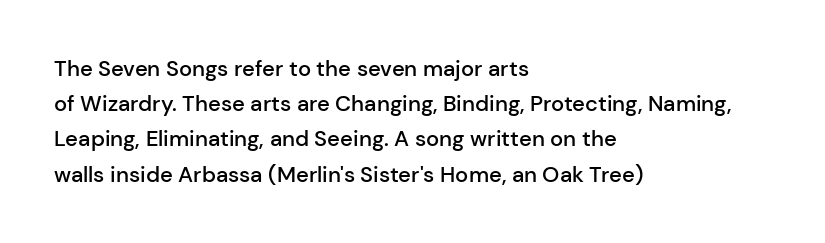
Q: Is the text bold? A: Semi-bold.
Q: Is the text italic (slanted)? A: No, it is upright.
Q: Is the text underlined? A: No.
Q: How is the paragraph aligned? A: Left-aligned.
Q: Is the spacing between letters normal or unusually wide? A: Normal.
Q: Is the spacing between lines tight, normal or loose? A: Normal.
